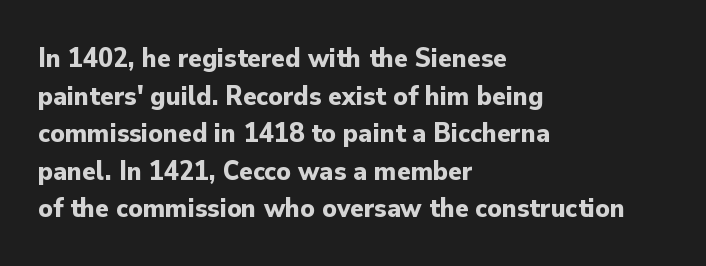
{"serif": "no", "italic": "no", "bold": "yes", "weight": "bold", "width": "normal", "stroke_contrast": "low", "x_height": "small", "monospaced": "no", "underline": "no", "align": "left", "line_spacing": "normal", "line_spacing_ratio": 1.34, "letter_spacing": "normal", "letter_spacing_em": 0.0, "glyph_px": 28}
